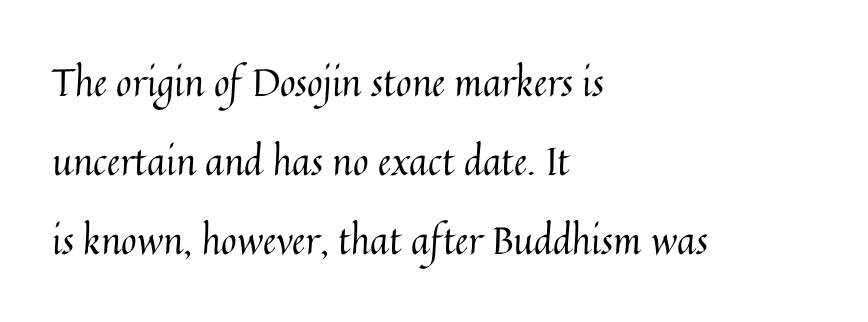
Between one letter and the next there's only the usual sliver of space. The strokes carry an ordinary text weight at most. Casual observation: everything's shoved over to the left. Is this a fixed-width face? No — the glyphs have proportional, varying widths.
